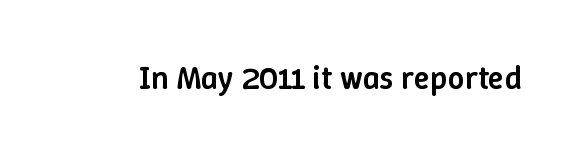
{"italic": "no", "bold": "semi", "weight": "semibold", "width": "normal", "stroke_contrast": "low", "x_height": "medium", "monospaced": "no", "underline": "no", "letter_spacing": "normal", "letter_spacing_em": 0.0, "glyph_px": 33}
